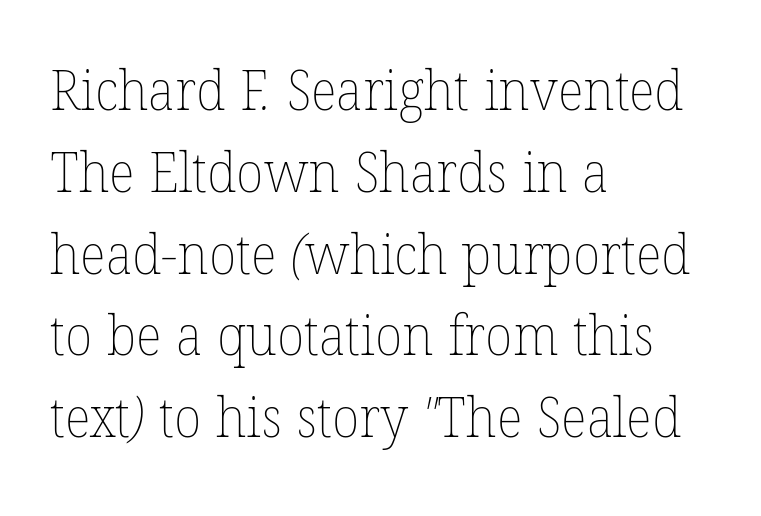
The image shows 56 px thin type; set left-aligned, normal line spacing (1.46x), normal letter spacing, not underlined; low stroke contrast and a medium x-height.
